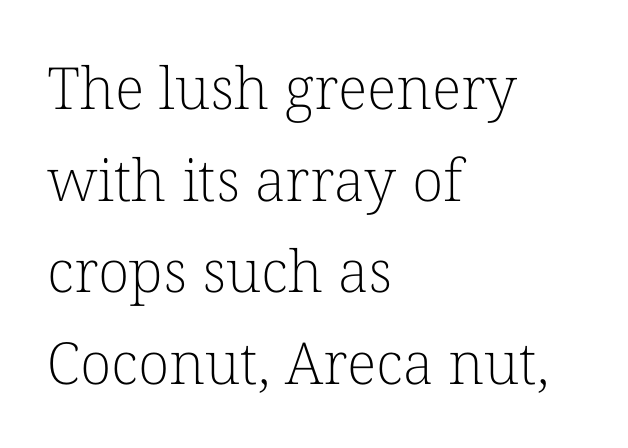
The image shows 58 px light serif type, upright; set left-aligned, normal line spacing (1.58x), normal letter spacing, not underlined; low stroke contrast and a medium x-height.
